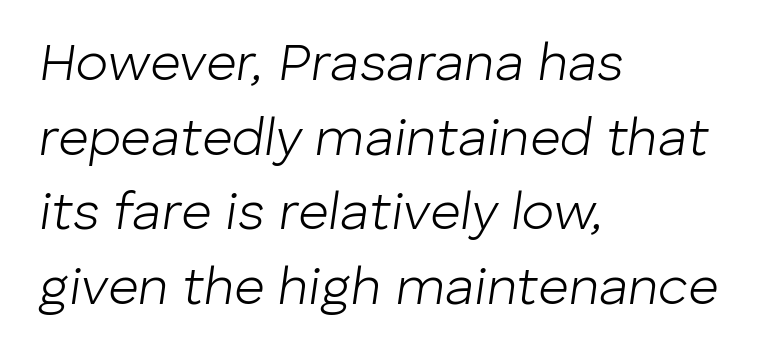
{"italic": "yes", "lean": "right", "slant_degrees": 8, "bold": "no", "weight": "light", "width": "normal", "stroke_contrast": "low", "x_height": "medium", "monospaced": "no", "underline": "no", "align": "left", "line_spacing": "normal", "line_spacing_ratio": 1.41, "letter_spacing": "normal", "letter_spacing_em": 0.0, "glyph_px": 53}
